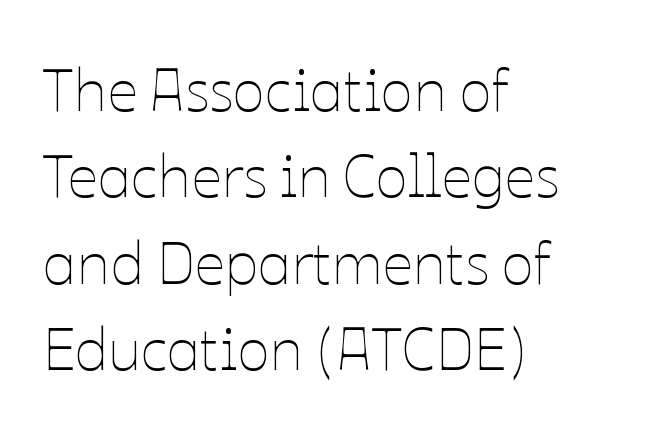
Q: Is the text bold? A: No.
Q: Is the text italic (slanted)? A: No, it is upright.
Q: Is the text underlined? A: No.
Q: How is the paragraph aligned? A: Left-aligned.
Q: Is the spacing between letters normal or unusually wide? A: Normal.
Q: Is the spacing between lines tight, normal or loose? A: Normal.
Q: Width (condensed, normal, or wide)? A: Normal.
Q: Stroke contrast? A: Low.
Q: x-height? A: Medium.
Q: Monospaced? A: No.
